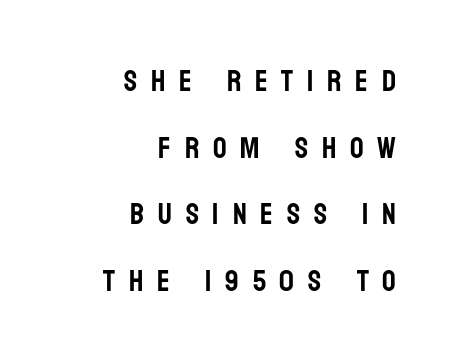
Is there any slant? The stems are plumb. Glance below the letters and you will spot only blank space. Look at the bottom of the vertical strokes: they stop flat, with no serifs. A student would call this right alignment; a typographer would say flush right, rag left.
